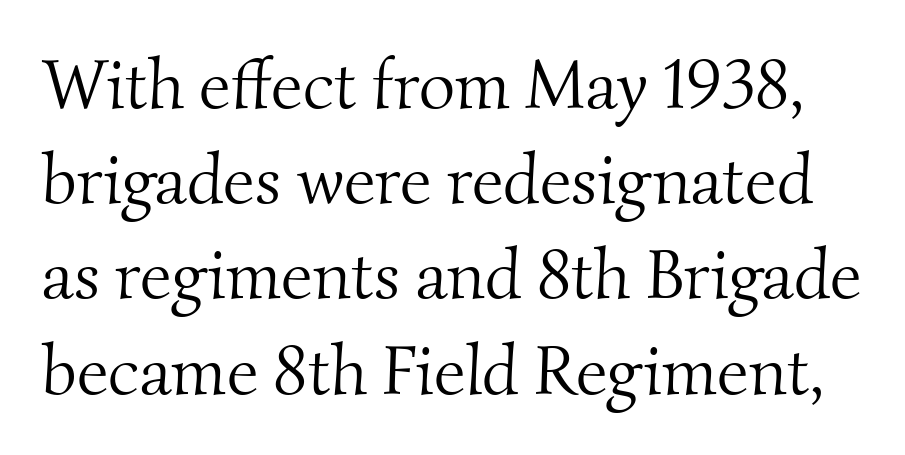
{"serif": "yes", "bold": "no", "weight": "light", "width": "normal", "stroke_contrast": "medium", "x_height": "small", "monospaced": "no", "underline": "no", "line_spacing": "normal", "line_spacing_ratio": 1.36, "letter_spacing": "normal", "letter_spacing_em": 0.0, "glyph_px": 70}
